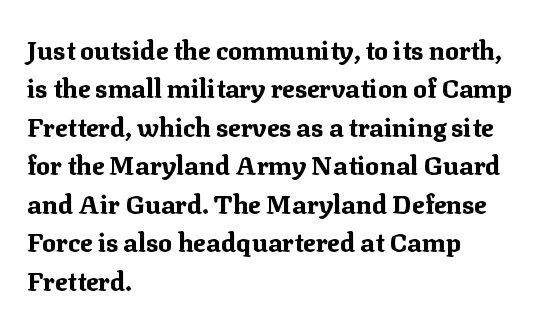
{"italic": "no", "bold": "yes", "underline": "no", "align": "left", "line_spacing": "normal", "line_spacing_ratio": 1.48, "letter_spacing": "normal", "letter_spacing_em": 0.0, "glyph_px": 26}
